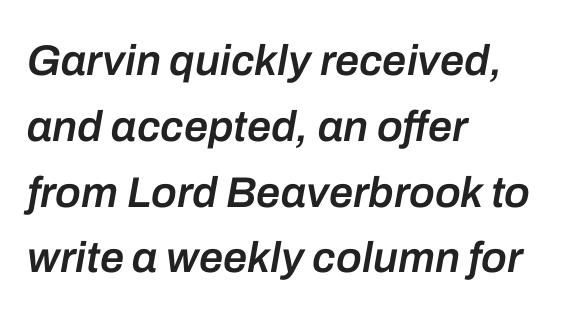
A bare baseline throughout the passage. The line-height multiplier appears to be the usual default. Italic: yes, the glyphs are oblique. These lines carry some extra weight — a demibold, not a full bold. Short note: letters normally spaced.
